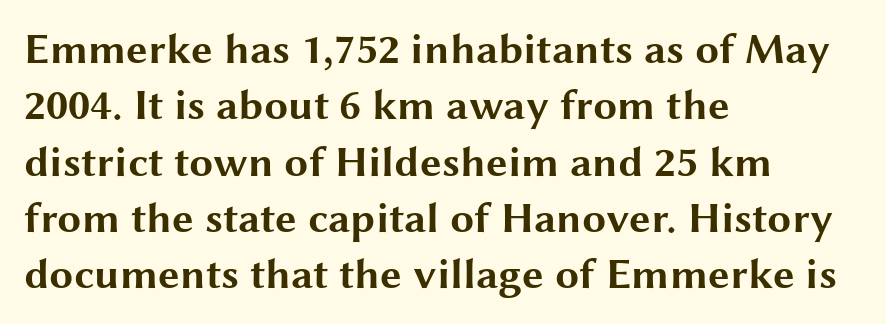
The passage is arranged the way most books set body copy — flush left. Strokes here are thick enough to call this a true bold. Only glyphs here, with clear space below each row. Varying glyph widths throughout — classic text-font behaviour. These lines sit exactly where default settings would place them.
